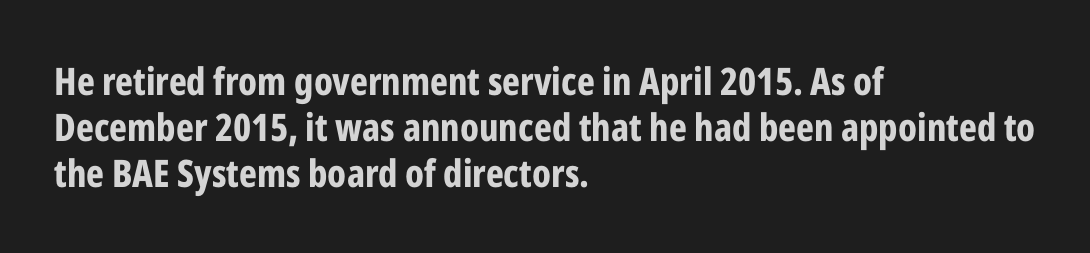
Q: Is the text bold? A: Yes.
Q: Is the text italic (slanted)? A: No, it is upright.
Q: Is the typeface a serif or a sans-serif typeface? A: Sans-serif.
Q: Is the text underlined? A: No.
Q: How is the paragraph aligned? A: Left-aligned.
Q: Is the spacing between letters normal or unusually wide? A: Normal.
Q: Width (condensed, normal, or wide)? A: Condensed.
Q: Stroke contrast? A: Low.
Q: x-height? A: Medium.
Q: Monospaced? A: No.
